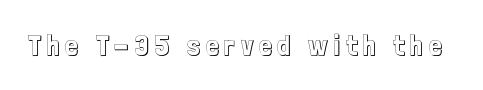
Does extra space separate the letters? Yes, quite a lot of it. This rendering features lettering with no underline. You could not count columns in this text — the font is proportionally spaced. The typography opts for an upright posture over an oblique one.
